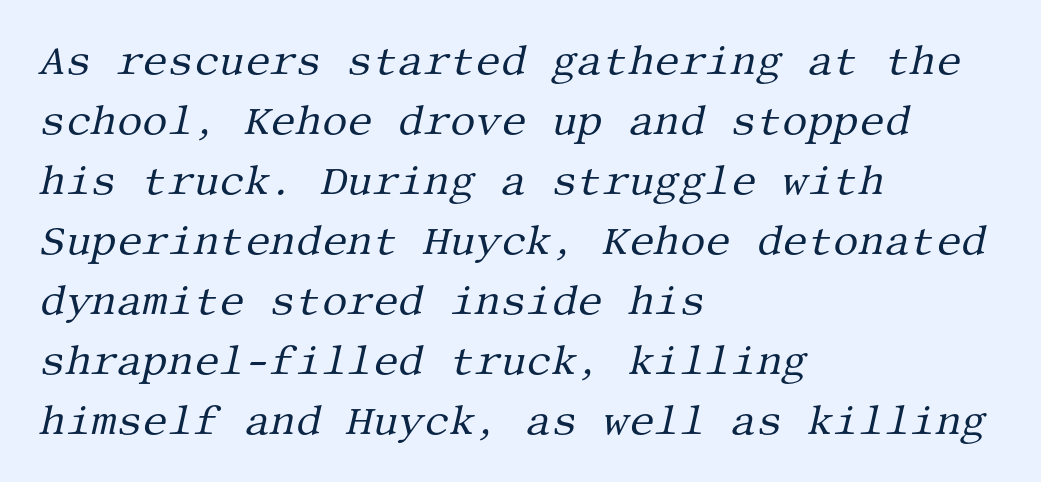
Normally led — the rows are evenly, conventionally spaced. Unlike a clean sans, this face finishes its strokes with serifs. Is this a heavy cut? Hardly; it is regular or lighter. Anything drawn beneath the words? Only blank space. Each word holds together tightly as a unit, with standard inter-letter gaps.
